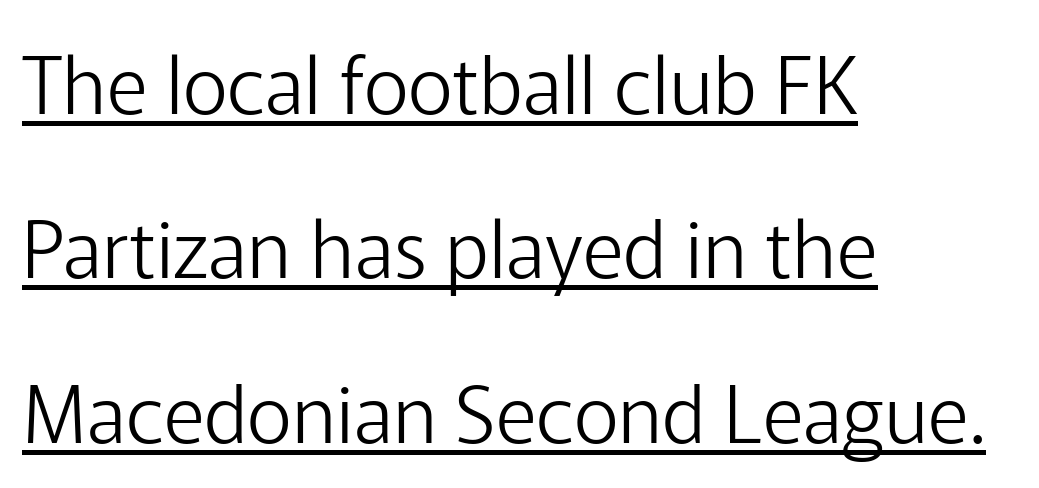
{"serif": "no", "italic": "no", "bold": "no", "weight": "light", "width": "normal", "stroke_contrast": "low", "x_height": "medium", "monospaced": "no", "underline": "yes", "align": "left", "line_spacing": "loose", "line_spacing_ratio": 2.08, "letter_spacing": "normal", "letter_spacing_em": 0.0, "glyph_px": 79}
